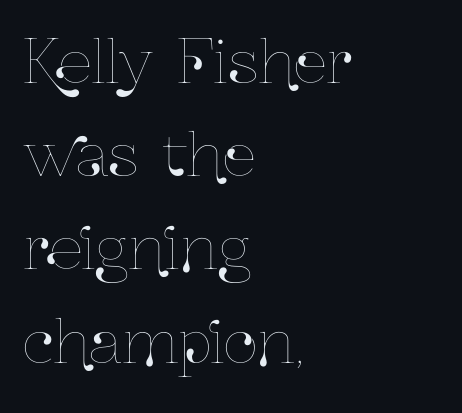
The image shows 59 px condensed type, upright; set left-aligned, normal line spacing (1.58x), normal letter spacing, not underlined; low stroke contrast and a medium x-height.
